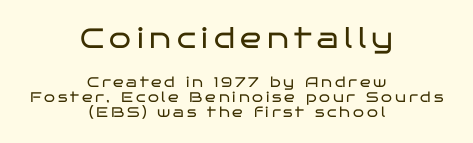
The string is rendered with underlining switched off. Note the varied advance widths — an 'i' is clearly narrower than an 'm'. Heaviness? Minimal to ordinary, like unemphasized prose. Scale decreases going downward across the two blocks. Every character sits straight up, as roman type does. Grotesque or geometric, the face here clearly has no serifs.
